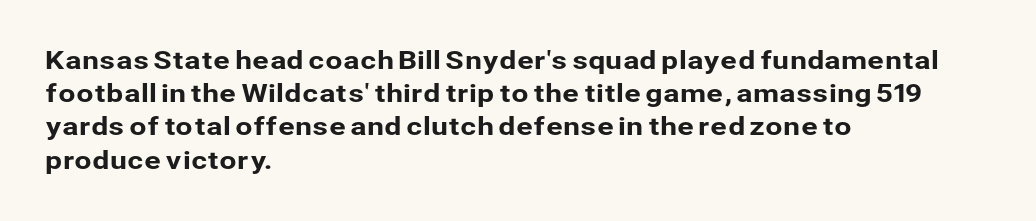
{"italic": "no", "underline": "no", "align": "left", "line_spacing": "normal", "line_spacing_ratio": 1.33, "letter_spacing": "normal", "letter_spacing_em": 0.0, "glyph_px": 25}
